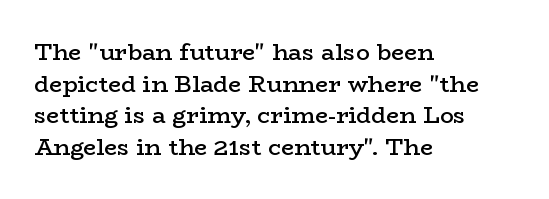
Q: Is the text bold? A: Semi-bold.
Q: Is the text italic (slanted)? A: No, it is upright.
Q: Is the text underlined? A: No.
Q: How is the paragraph aligned? A: Left-aligned.
Q: Is the spacing between letters normal or unusually wide? A: Normal.
Q: Is the spacing between lines tight, normal or loose? A: Normal.
